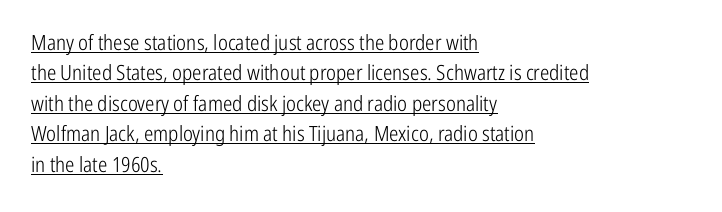
The face looks like a standard text weight, possibly lighter. Layout note: lines flush left. Short note: letters normally spaced. This block has exactly the height ordinary leading produces.
